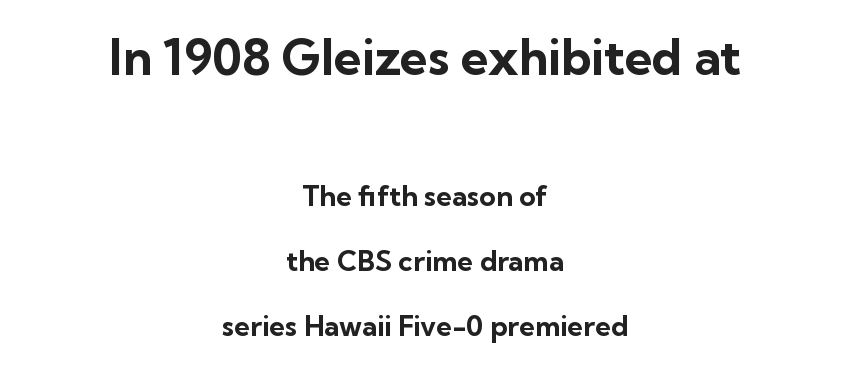
{"serif": "no", "italic": "no", "bold": "yes", "weight": "bold", "width": "normal", "stroke_contrast": "low", "x_height": "medium", "monospaced": "no", "underline": "no", "align": "center", "line_spacing": "loose", "line_spacing_ratio": 2.31, "letter_spacing": "normal", "letter_spacing_em": 0.0, "larger_block": "first", "size_ratio": 1.75, "glyph_px": 49}
